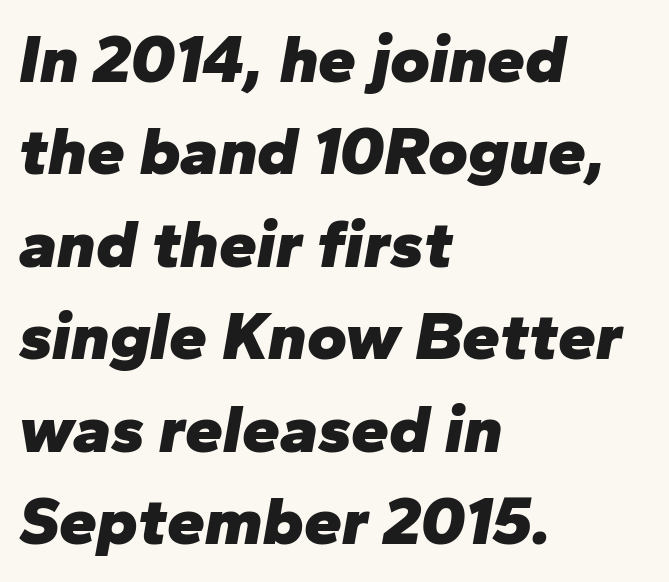
{"italic": "yes", "lean": "right", "slant_degrees": 10, "bold": "yes", "weight": "heavy", "width": "normal", "stroke_contrast": "low", "x_height": "medium", "monospaced": "no", "underline": "no", "align": "left", "line_spacing": "normal", "line_spacing_ratio": 1.36, "letter_spacing": "normal", "letter_spacing_em": 0.0, "glyph_px": 68}
